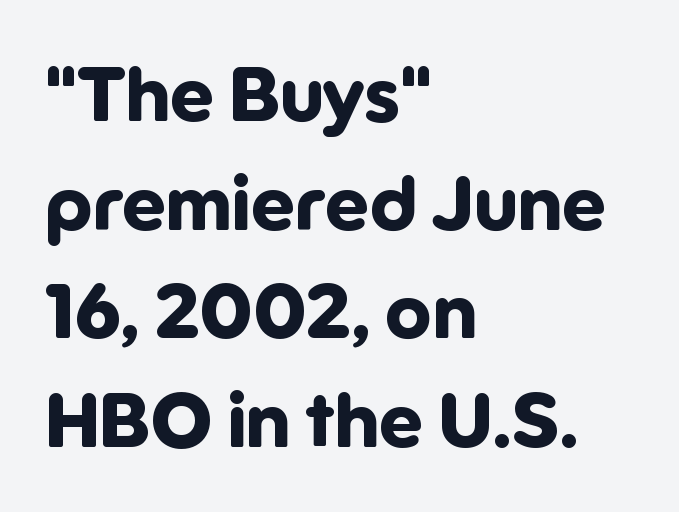
Proportional: the letters do not fall into vertical columns. In terms of weight, the rendering is a true, heavy bold. The face used here is a sans, in the tradition of grotesques and geometrics. In terms of letterspacing, this is plain default setting. Quick note: not italic, upright.
